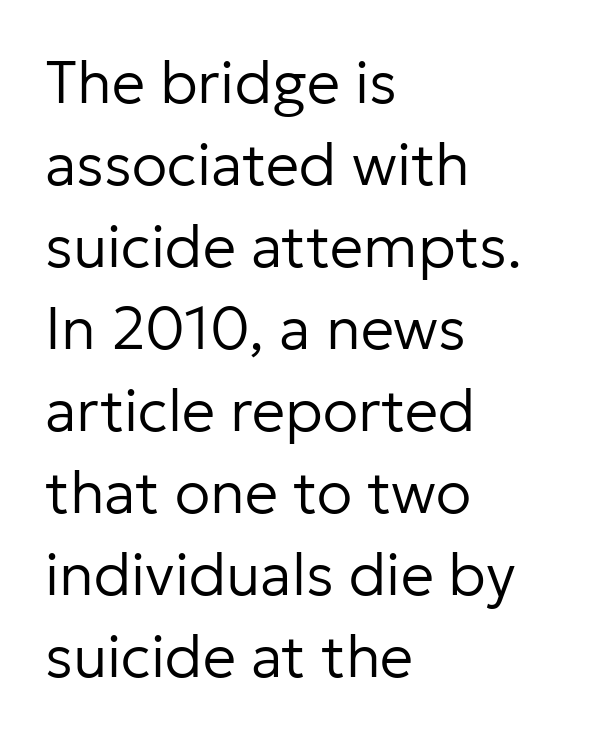
The image shows 59 px regular-weight sans-serif type, upright; set left-aligned, normal line spacing (1.39x), normal letter spacing, not underlined; low stroke contrast and a medium x-height.
